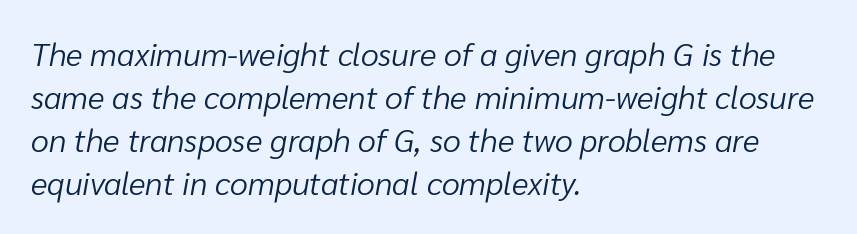
Q: Is the text bold? A: No.
Q: Is the text italic (slanted)? A: Yes, it leans right by about 10 degrees.
Q: Is the text underlined? A: No.
Q: How is the paragraph aligned? A: Left-aligned.
Q: Is the spacing between letters normal or unusually wide? A: Normal.
Q: Is the spacing between lines tight, normal or loose? A: Normal.
Q: Width (condensed, normal, or wide)? A: Normal.
Q: Stroke contrast? A: Low.
Q: x-height? A: Medium.
Q: Monospaced? A: No.
